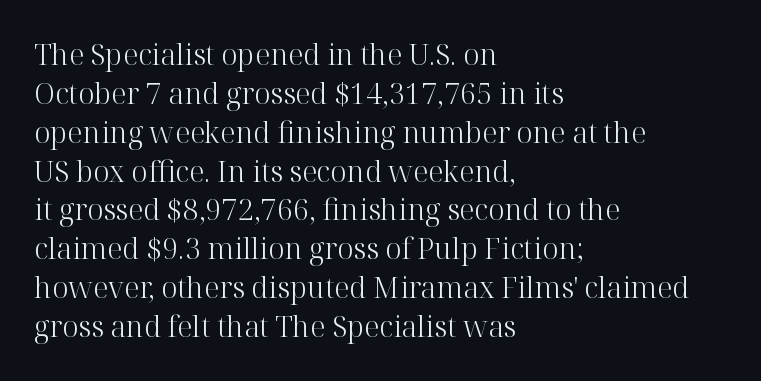
Q: Is the text bold? A: No.
Q: Is the text italic (slanted)? A: No, it is upright.
Q: Is the typeface a serif or a sans-serif typeface? A: Serif.
Q: Is the text underlined? A: No.
Q: How is the paragraph aligned? A: Left-aligned.
Q: Is the spacing between letters normal or unusually wide? A: Normal.
Q: Is the spacing between lines tight, normal or loose? A: Normal.
Q: Width (condensed, normal, or wide)? A: Normal.
Q: Stroke contrast? A: High.
Q: x-height? A: Medium.
Q: Monospaced? A: No.
